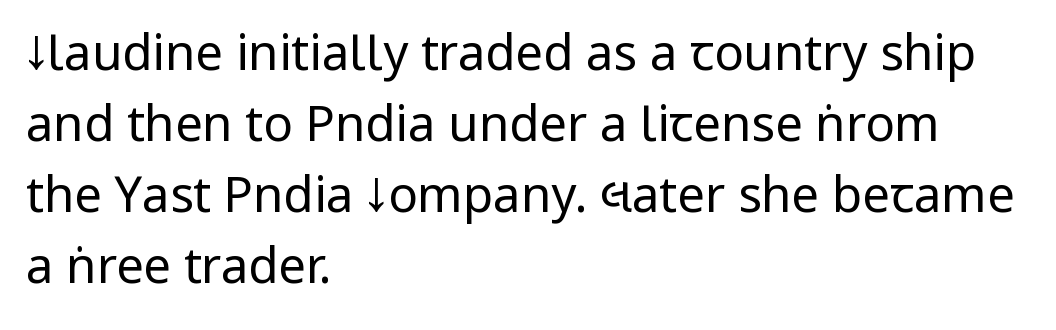
This rendering leaves character spacing at its baseline value. The glyphs in this specimen are sans serif. Note the varied advance widths — an 'i' is clearly narrower than an 'm'. The space directly below the letters is spotless.
